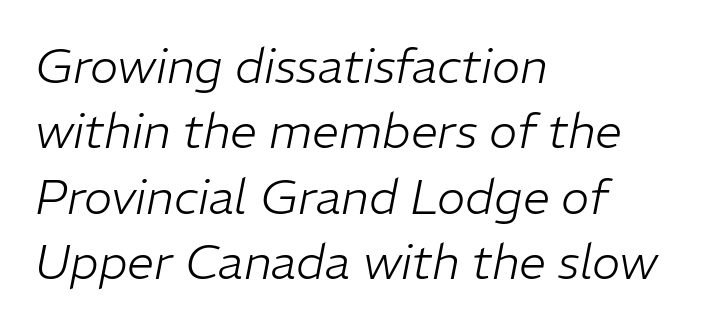
The image shows 48 px light type, italic (leaning right); set left-aligned, normal line spacing (1.36x), normal letter spacing, not underlined; low stroke contrast and a medium x-height.
